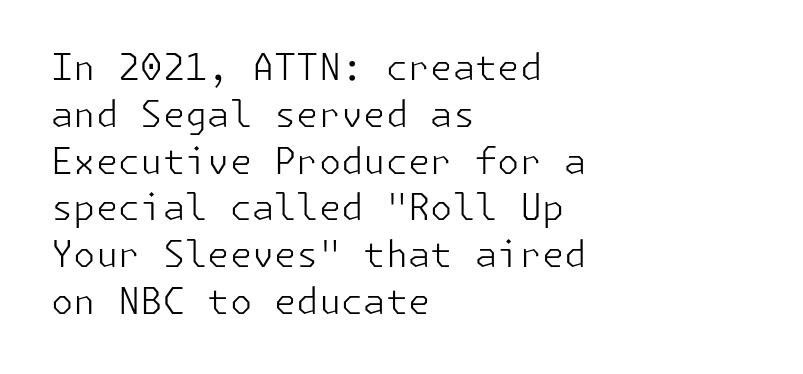
Q: Is the text bold? A: No.
Q: Is the text italic (slanted)? A: No, it is upright.
Q: Is the typeface a serif or a sans-serif typeface? A: Sans-serif.
Q: Is the text underlined? A: No.
Q: How is the paragraph aligned? A: Left-aligned.
Q: Is the spacing between letters normal or unusually wide? A: Normal.
Q: Is the spacing between lines tight, normal or loose? A: Normal.
Q: Width (condensed, normal, or wide)? A: Normal.
Q: Stroke contrast? A: Low.
Q: x-height? A: Medium.
